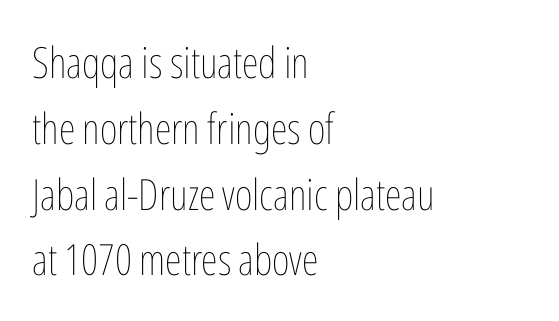
The image shows 43 px thin, condensed type, upright; set left-aligned, normal line spacing (1.53x), normal letter spacing, not underlined; low stroke contrast and a medium x-height.
